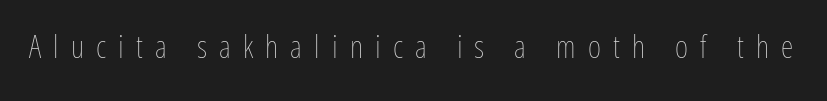
The image shows 32 px thin, condensed type, upright; set unusually wide letter spacing (+0.38 em), not underlined; low stroke contrast and a medium x-height.
